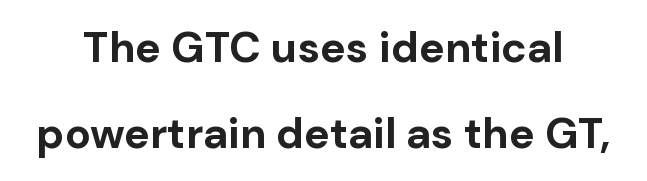
The image shows 43 px bold sans-serif type, upright; set loose line spacing (1.99x), normal letter spacing, not underlined; low stroke contrast and a medium x-height.
